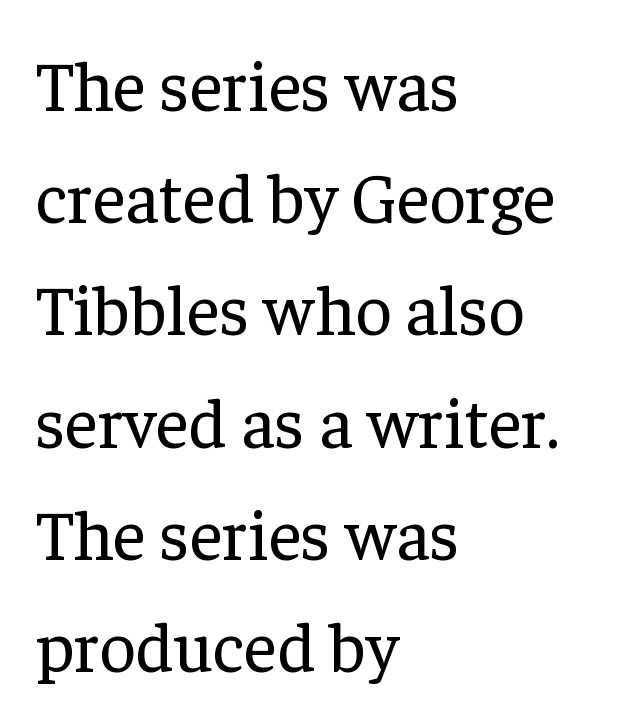
Q: Is the text bold? A: No.
Q: Is the text italic (slanted)? A: No, it is upright.
Q: Is the typeface a serif or a sans-serif typeface? A: Serif.
Q: Is the text underlined? A: No.
Q: How is the paragraph aligned? A: Left-aligned.
Q: Is the spacing between letters normal or unusually wide? A: Normal.
Q: Is the spacing between lines tight, normal or loose? A: Normal.
Q: Width (condensed, normal, or wide)? A: Normal.
Q: Stroke contrast? A: Low.
Q: x-height? A: Medium.
Q: Monospaced? A: No.
